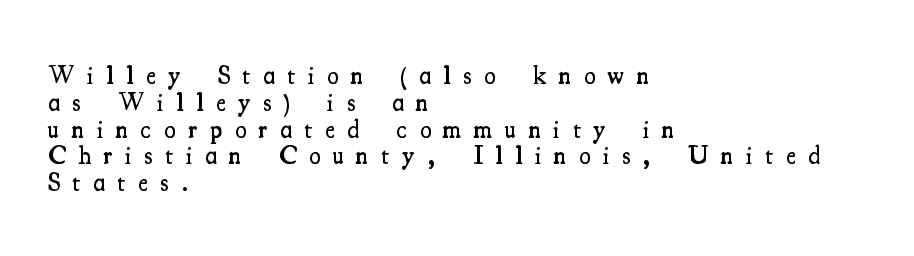
Q: Is the text bold? A: Semi-bold.
Q: Is the text italic (slanted)? A: No, it is upright.
Q: Is the text underlined? A: No.
Q: How is the paragraph aligned? A: Left-aligned.
Q: Is the spacing between letters normal or unusually wide? A: Unusually wide.
Q: Is the spacing between lines tight, normal or loose? A: Tight.
